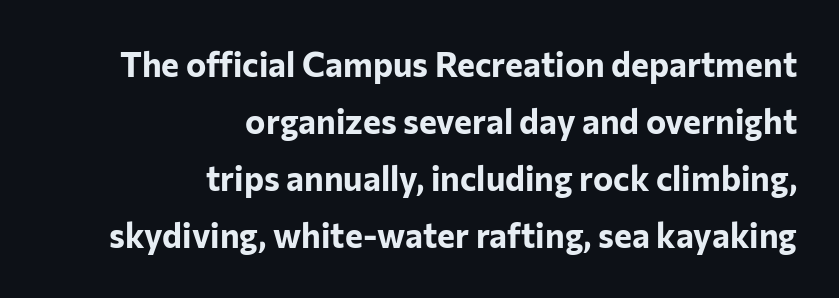
Characters follow at the spacing the type designer built in. Notice how descenders clear the ascenders below comfortably — that's standard leading. The rendering shows plain stroke endings on the letterforms — a sans-serif design. The face used here has the dense, thick strokes of a bold. Unmarked baselines from the first word to the last.
